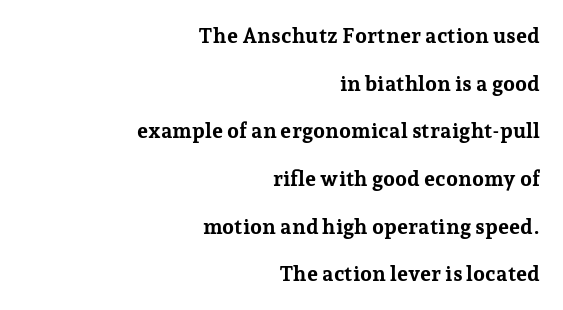
The image shows 21 px bold type, upright; set right-aligned, loose line spacing (2.27x), normal letter spacing, not underlined.
